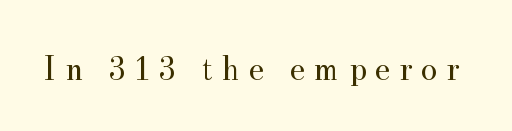
{"serif": "yes", "italic": "no", "bold": "no", "weight": "regular", "width": "normal", "stroke_contrast": "medium", "x_height": "small", "monospaced": "no", "underline": "no", "letter_spacing": "wide", "letter_spacing_em": 0.25, "glyph_px": 35}
